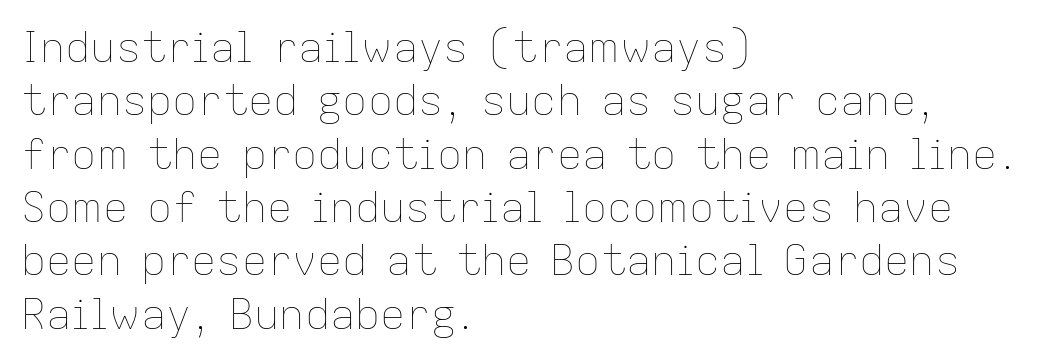
The rendering uses natural spacing where letterforms have individual widths. Descenders are the only things crossing below the line. Is the letter spacing exaggerated? No — it looks like the ordinary default. Visually the block forms a straight wall on the left and a jagged coastline on the right. This is not heavy type; no bold has been used.
